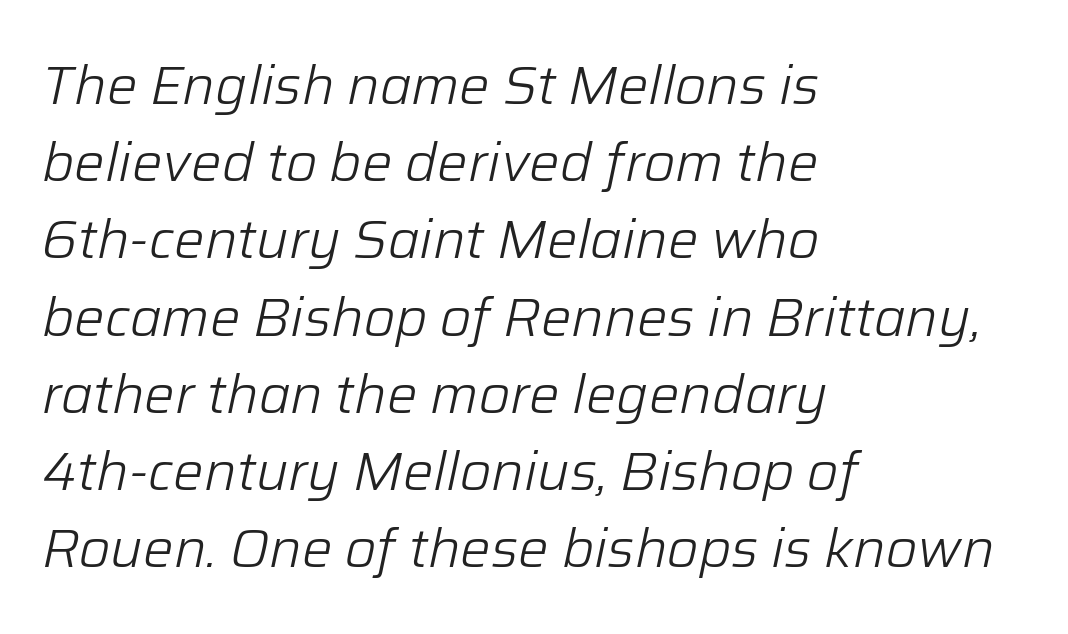
The image shows 54 px light type, italic (leaning right); set left-aligned, normal line spacing (1.43x), normal letter spacing, not underlined; low stroke contrast and a medium x-height.
